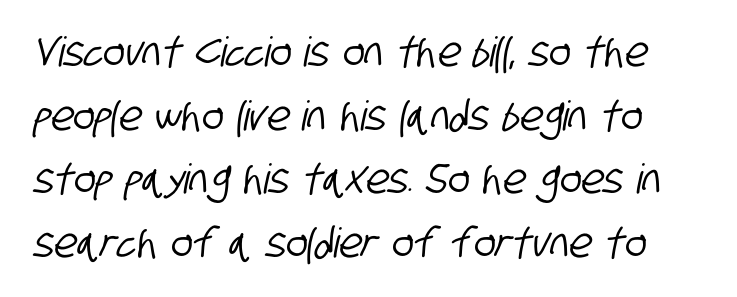
This is sans-serif lettering, the kind often seen on screens and signage. Normally led — the rows are evenly, conventionally spaced. Has an underline been added? It has not. Here the designer chose a conventional face with non-uniform glyph widths. Students, note that the glyphs here touch the page at normal intervals.
